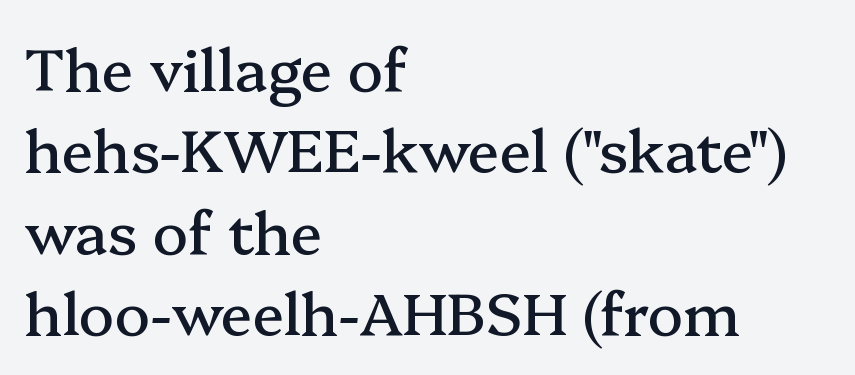
{"serif": "yes", "italic": "no", "width": "normal", "stroke_contrast": "medium", "x_height": "medium", "monospaced": "no", "underline": "no", "align": "left", "line_spacing": "normal", "line_spacing_ratio": 1.38, "letter_spacing": "normal", "letter_spacing_em": 0.0, "glyph_px": 59}
